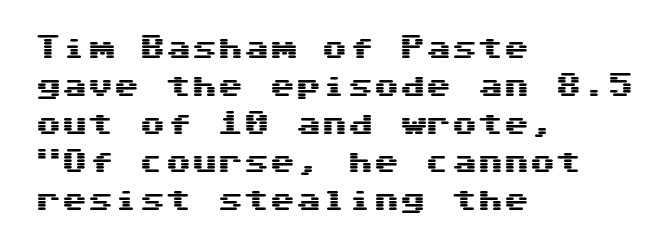
Vertical strokes here are truly vertical. Inter-character spacing is left at the font's built-in metrics. Beneath every word, the page is bare. The typesetter chose a ragged-right arrangement here. Quick note: interline space is typical.
